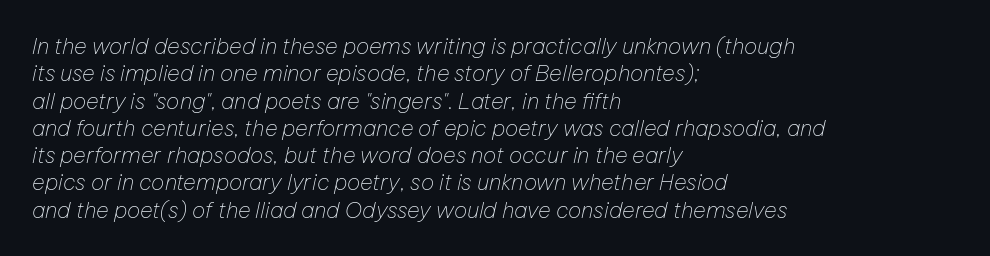
The image shows 22 px text type, italic (leaning right); set left-aligned, line spacing 1.24x, normal letter spacing, not underlined.
